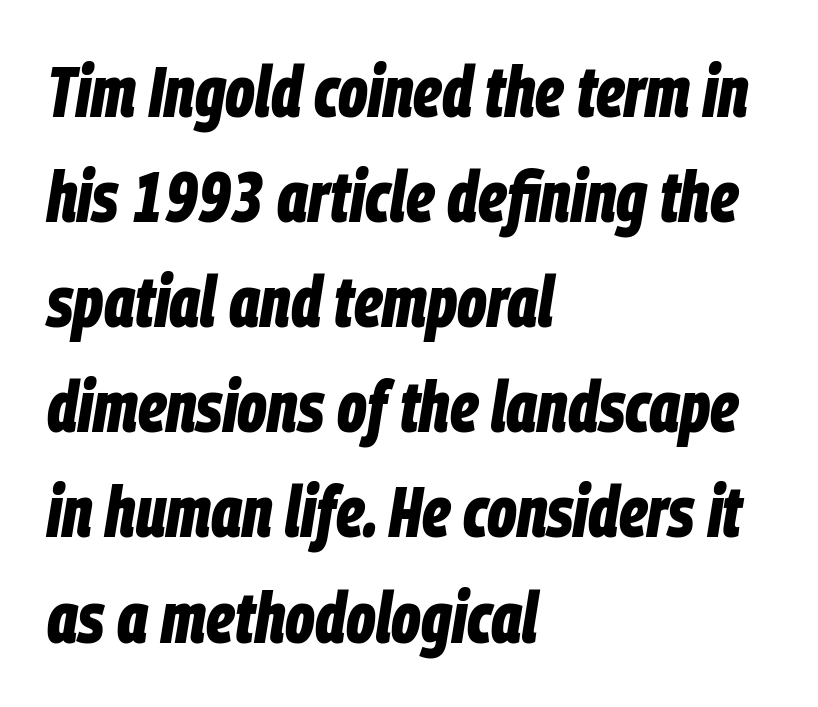
The image shows 72 px bold, condensed type, italic (leaning right); set left-aligned, normal line spacing (1.46x), normal letter spacing, not underlined; low stroke contrast and a large x-height.
